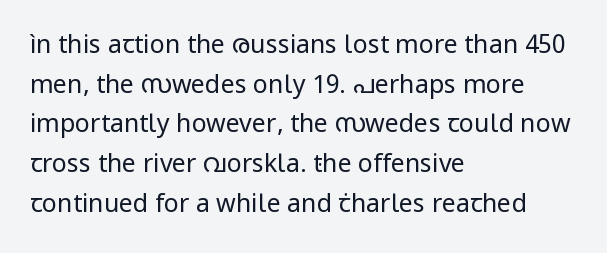
No italicization has been applied; the sample stays upright. Which margin do the lines hug? The left one — the right edge is uneven. Interline gaps are of average width in this sample. Descender tails drop into unmarked territory.
